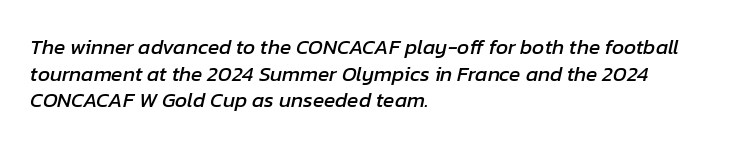
Q: Is the text italic (slanted)? A: Yes, it leans right by about 12 degrees.
Q: Is the text underlined? A: No.
Q: How is the paragraph aligned? A: Left-aligned.
Q: Is the spacing between letters normal or unusually wide? A: Normal.
Q: Is the spacing between lines tight, normal or loose? A: Normal.
